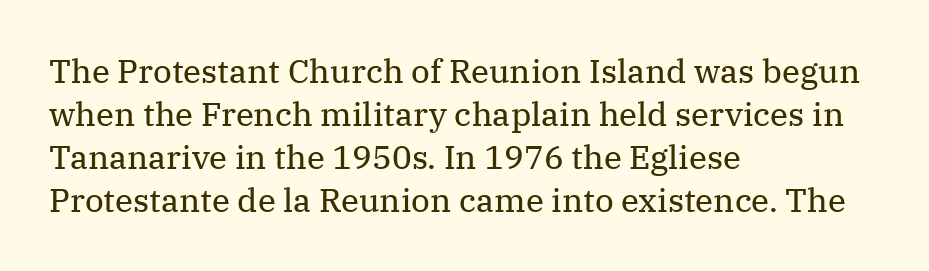
Q: Is the text bold? A: No.
Q: Is the text italic (slanted)? A: No, it is upright.
Q: Is the typeface a serif or a sans-serif typeface? A: Serif.
Q: Is the text underlined? A: No.
Q: How is the paragraph aligned? A: Left-aligned.
Q: Is the spacing between letters normal or unusually wide? A: Normal.
Q: Is the spacing between lines tight, normal or loose? A: Normal.
Q: Width (condensed, normal, or wide)? A: Normal.
Q: Stroke contrast? A: Medium.
Q: x-height? A: Medium.
Q: Monospaced? A: No.
